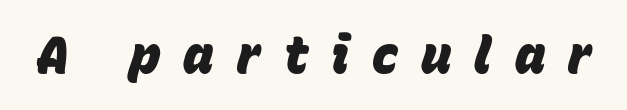
Q: Is the text bold? A: Yes.
Q: Is the text italic (slanted)? A: Yes, it leans right by about 15 degrees.
Q: Is the text underlined? A: No.
Q: Is the spacing between letters normal or unusually wide? A: Unusually wide.
Q: Width (condensed, normal, or wide)? A: Normal.
Q: Stroke contrast? A: Low.
Q: x-height? A: Large.
Q: Monospaced? A: No.
